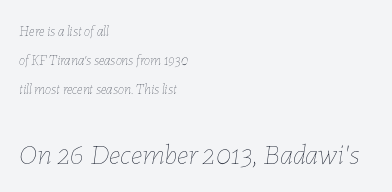
This rendering features lettering with no underline. Compare the two chunks: the lower has the greater cap height. Teacher's note: observe the even left margin — that is flush-left alignment. The rendering uses natural spacing where letterforms have individual widths.
